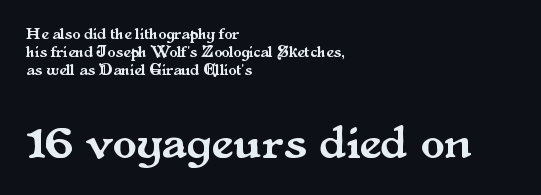
The image shows 49 px serif type, upright; set left-aligned, tight line spacing (1.12x), normal letter spacing, not underlined; the second (bottom) block is 3.06x larger; medium stroke contrast and a small x-height.
